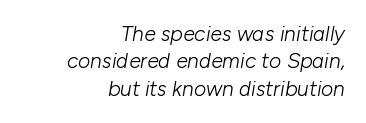
The image shows 21 px text type, italic (leaning right); set right-aligned, normal line spacing (1.3x), normal letter spacing, not underlined.
